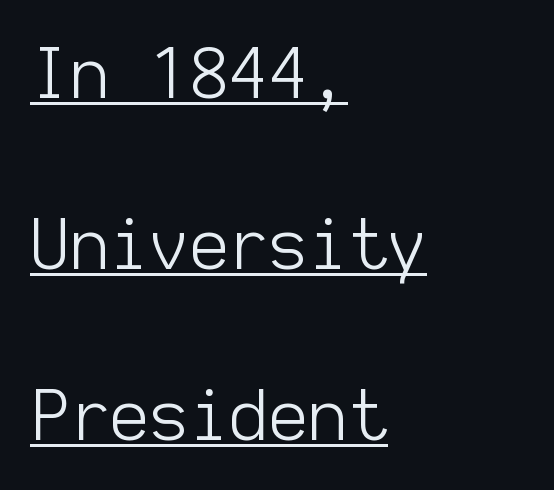
A typesetter would mark this as roman, not italic. The passage shown stacks its lines with a broad gap. All the whitespace from short lines collects on the right. Honestly, the underline is the first thing you notice here.
